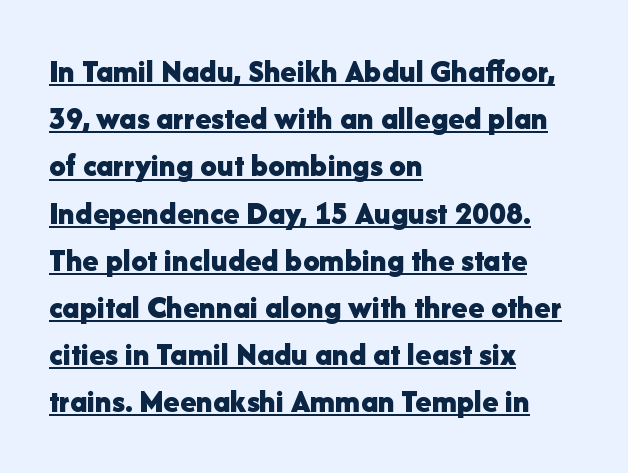
The image shows 33 px bold sans-serif type, upright; set left-aligned, normal line spacing (1.43x), normal letter spacing, underlined; low stroke contrast and a medium x-height.
